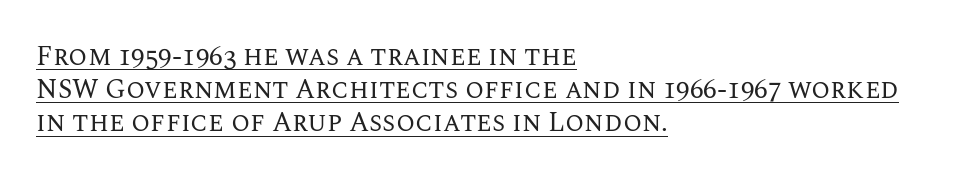
The typeface has the unassuming heft of standard copy or less. Leftover space on each line is placed entirely after the last word. Posture: straight, roman, zero tilt. Tracking here is standard; glyphs follow each other at the usual distance.
